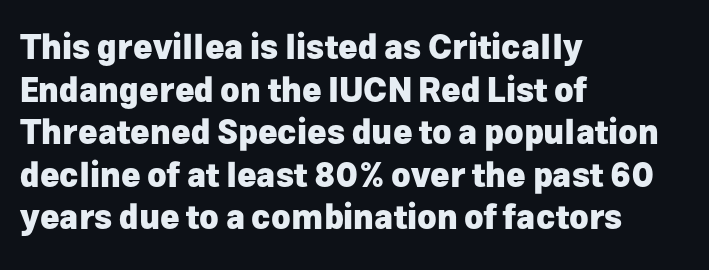
Q: Is the text bold? A: Yes.
Q: Is the text italic (slanted)? A: No, it is upright.
Q: Is the typeface a serif or a sans-serif typeface? A: Sans-serif.
Q: Is the text underlined? A: No.
Q: How is the paragraph aligned? A: Left-aligned.
Q: Is the spacing between letters normal or unusually wide? A: Normal.
Q: Is the spacing between lines tight, normal or loose? A: Normal.
Q: Width (condensed, normal, or wide)? A: Normal.
Q: Stroke contrast? A: Low.
Q: x-height? A: Medium.
Q: Monospaced? A: No.
